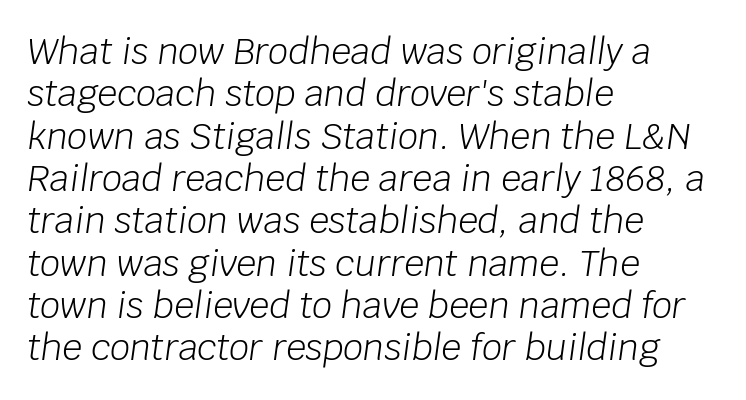
The image shows 35 px light type, italic (leaning right); set left-aligned, line spacing 1.21x, normal letter spacing, not underlined; low stroke contrast and a large x-height.
